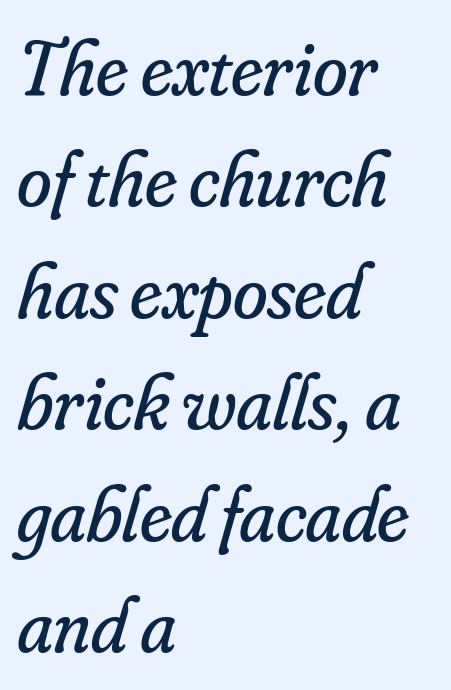
Q: Is the text bold? A: No.
Q: Is the text italic (slanted)? A: Yes, it leans right by about 16 degrees.
Q: Is the typeface a serif or a sans-serif typeface? A: Serif.
Q: Is the text underlined? A: No.
Q: How is the paragraph aligned? A: Left-aligned.
Q: Is the spacing between letters normal or unusually wide? A: Normal.
Q: Is the spacing between lines tight, normal or loose? A: Normal.
Q: Width (condensed, normal, or wide)? A: Normal.
Q: Stroke contrast? A: Low.
Q: x-height? A: Small.
Q: Monospaced? A: No.
